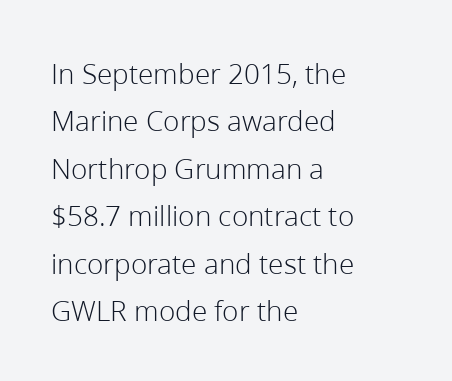
The image shows 30 px light sans-serif type, upright; set left-aligned, normal line spacing (1.58x), normal letter spacing, not underlined; low stroke contrast and a medium x-height.
